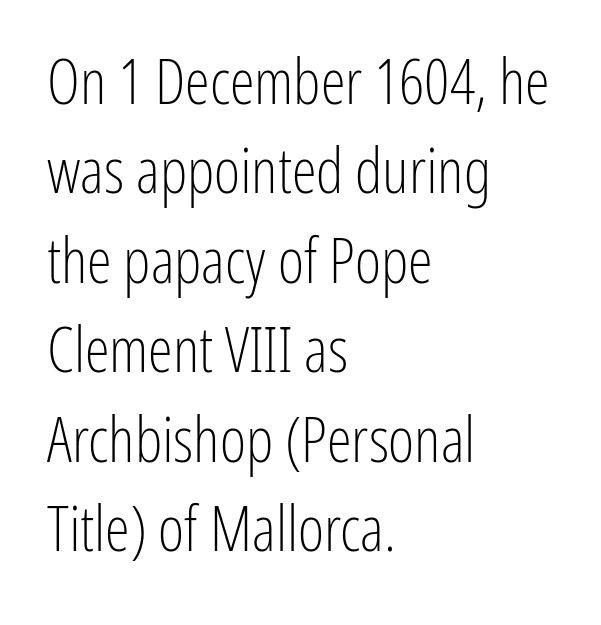
{"serif": "no", "italic": "no", "bold": "no", "weight": "light", "width": "condensed", "stroke_contrast": "low", "x_height": "medium", "monospaced": "no", "underline": "no", "align": "left", "line_spacing": "normal", "line_spacing_ratio": 1.42, "letter_spacing": "normal", "letter_spacing_em": 0.0, "glyph_px": 63}
